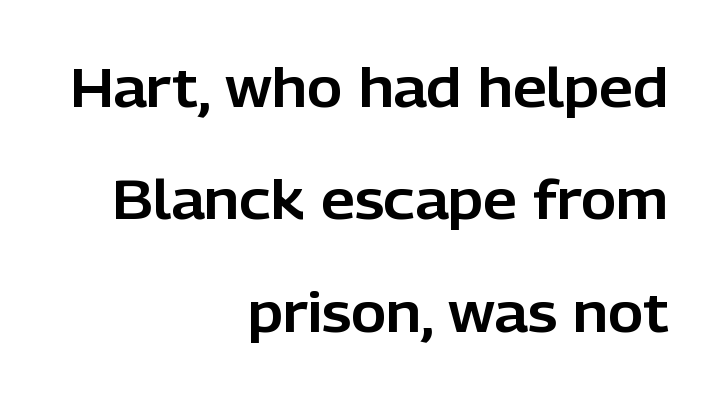
Quick note: not italic, upright. Think of a printed novel: that variable character pitch is what you see here. Every row of glyphs terminates at an identical x-position on the right. Leading: increased. Check the space under the baseline: it is left empty.
